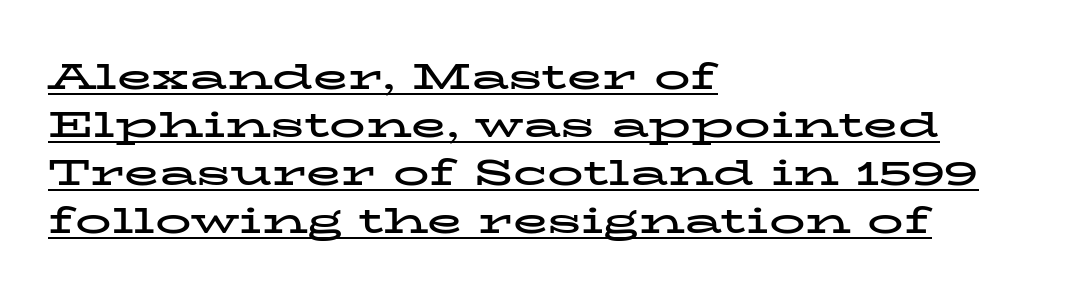
The image shows 36 px bold, wide serif type, upright; set left-aligned, normal line spacing (1.33x), normal letter spacing, underlined; low stroke contrast and a medium x-height.
